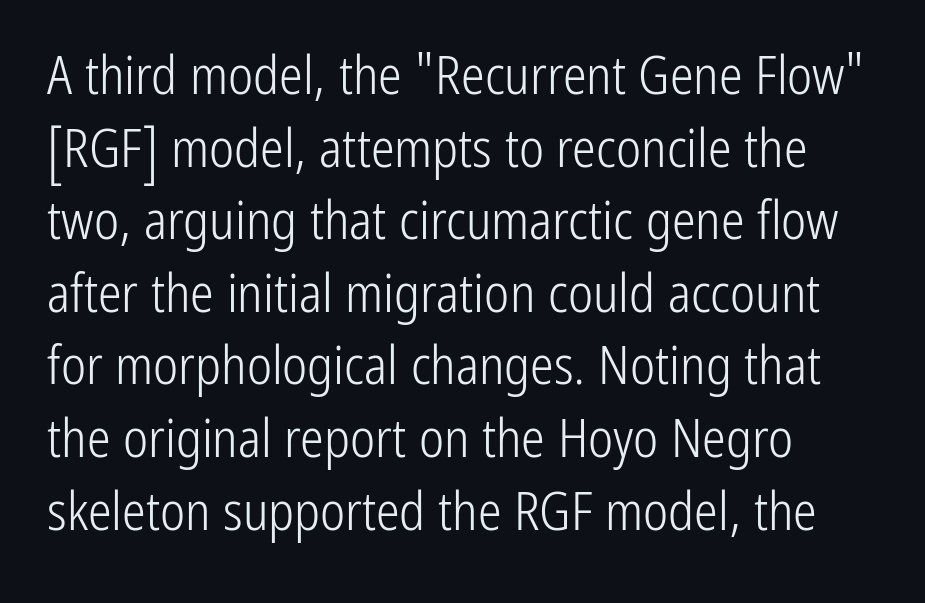
Each stroke keeps to a modest, everyday thickness or less. This is the regular roman posture of the typeface. Glyph-to-glyph distance matches everyday printed text. You could not count columns in this text — the font is proportionally spaced. The type family on display is of the sans-serif kind.
